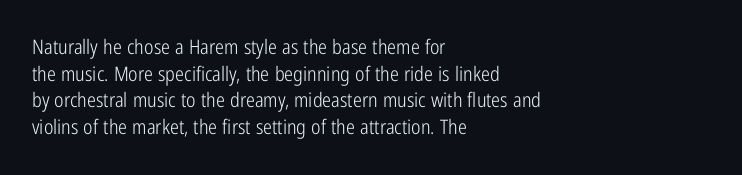
{"italic": "no", "bold": "no", "underline": "no", "align": "left", "line_spacing": "normal", "line_spacing_ratio": 1.33, "letter_spacing": "normal", "letter_spacing_em": 0.0, "glyph_px": 20}
